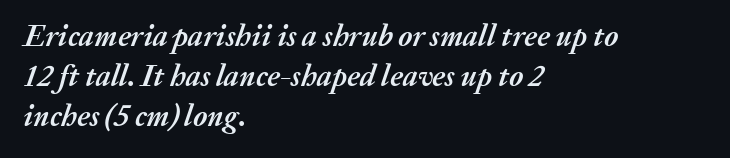
Q: Is the text bold? A: Yes.
Q: Is the text italic (slanted)? A: Yes, it leans right by about 20 degrees.
Q: Is the text underlined? A: No.
Q: How is the paragraph aligned? A: Left-aligned.
Q: Is the spacing between letters normal or unusually wide? A: Normal.
Q: Is the spacing between lines tight, normal or loose? A: Normal.
Q: Width (condensed, normal, or wide)? A: Normal.
Q: Stroke contrast? A: Medium.
Q: x-height? A: Medium.
Q: Monospaced? A: No.
